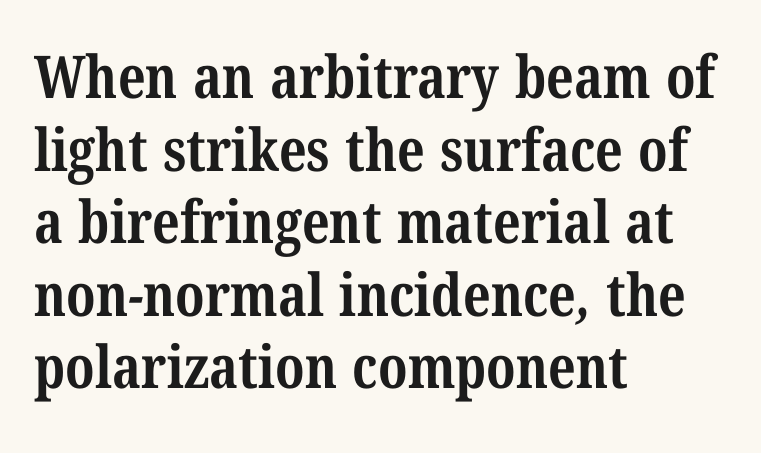
Check where the strokes stop: tiny serifs finish them off. These lines are set flush left with a ragged right edge. Type without underlining. You could not count columns in this text — the font is proportionally spaced. A full-strength bold gives these letters their thick strokes. Look at the tracking — it's just the regular setting, nothing added.
